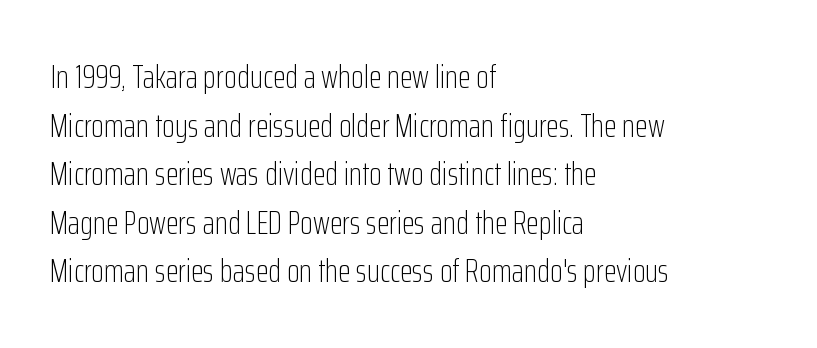
The rendering anchors every line to the left-hand side. The axis of the letterforms is exactly vertical. Check where the strokes stop: nothing finishes them off — pure sans. Caption: standard tracking, unaltered. Stems here are at most as thick as an everyday book face. This rendering features lettering with no underline.
